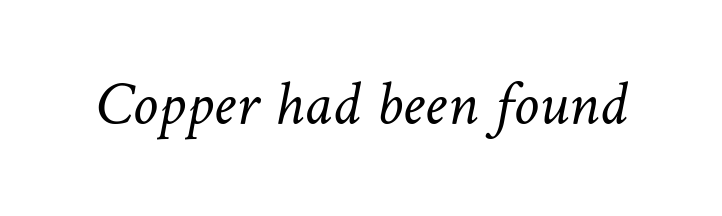
The image shows 64 px light type; set normal letter spacing, not underlined; low stroke contrast and a medium x-height.
